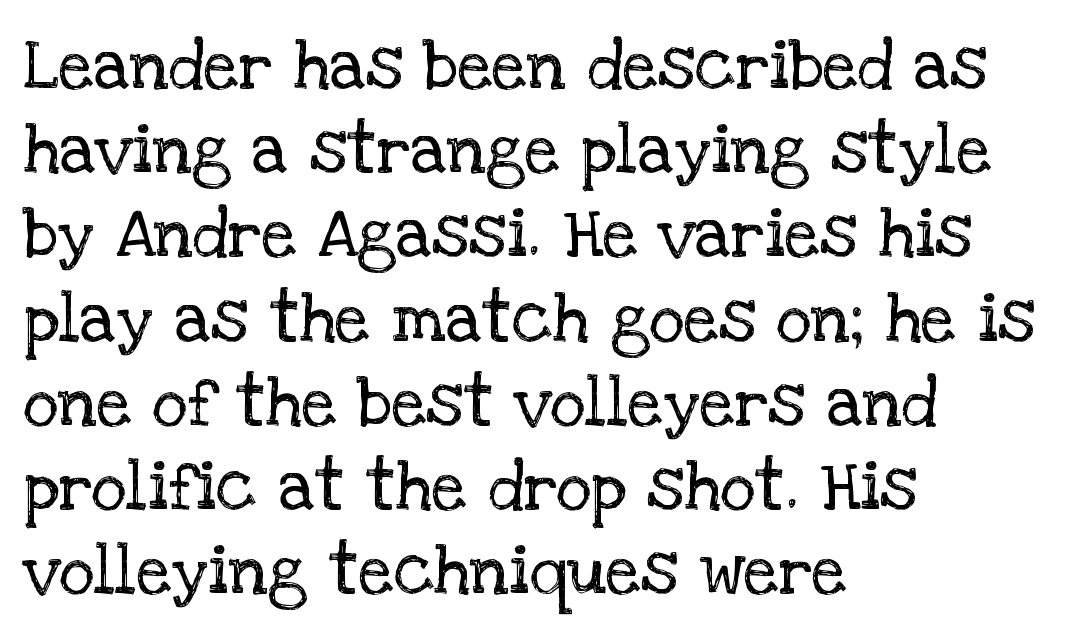
Q: Is the text bold? A: No.
Q: Is the text italic (slanted)? A: No, it is upright.
Q: Is the typeface a serif or a sans-serif typeface? A: Serif.
Q: Is the text underlined? A: No.
Q: How is the paragraph aligned? A: Left-aligned.
Q: Is the spacing between letters normal or unusually wide? A: Normal.
Q: Width (condensed, normal, or wide)? A: Normal.
Q: Stroke contrast? A: Low.
Q: x-height? A: Large.
Q: Monospaced? A: No.
